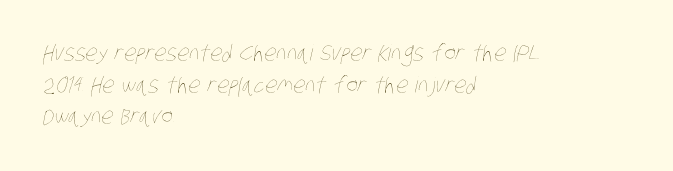
Q: Is the text bold? A: No.
Q: Is the text underlined? A: No.
Q: How is the paragraph aligned? A: Left-aligned.
Q: Is the spacing between letters normal or unusually wide? A: Normal.
Q: Is the spacing between lines tight, normal or loose? A: Normal.
